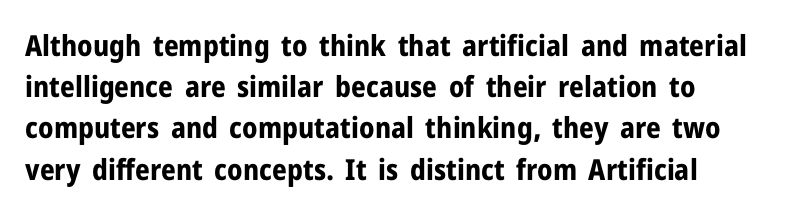
The image shows 29 px bold sans-serif type, upright; set left-aligned, normal line spacing (1.42x), normal letter spacing, not underlined; low stroke contrast and a medium x-height.
